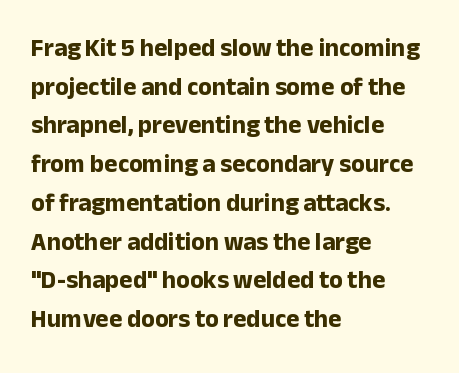
Lines of text with bare space underneath. Default kerning and tracking; the words read as compact shapes. Typeset ragged right — the left edge is the straight one. Regarding leading, the lines here are spaced in the standard way. Every stem runs plumb, perpendicular to the baseline.
